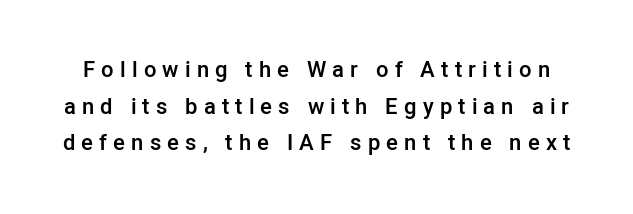
{"italic": "no", "bold": "semi", "underline": "no", "line_spacing": "normal", "line_spacing_ratio": 1.67, "letter_spacing": "wide", "letter_spacing_em": 0.28, "glyph_px": 22}
